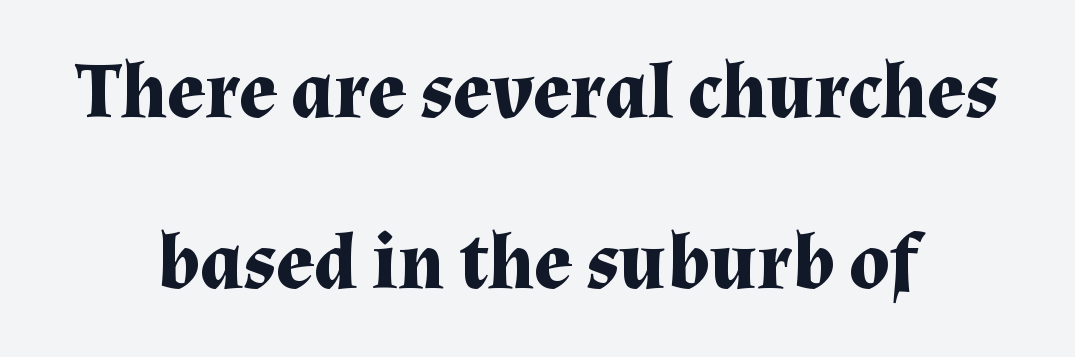
Q: Is the text bold? A: Yes.
Q: Is the text italic (slanted)? A: No, it is upright.
Q: Is the typeface a serif or a sans-serif typeface? A: Serif.
Q: Is the text underlined? A: No.
Q: How is the paragraph aligned? A: Centered.
Q: Is the spacing between letters normal or unusually wide? A: Normal.
Q: Is the spacing between lines tight, normal or loose? A: Loose.
Q: Width (condensed, normal, or wide)? A: Normal.
Q: Stroke contrast? A: Medium.
Q: x-height? A: Medium.
Q: Monospaced? A: No.
